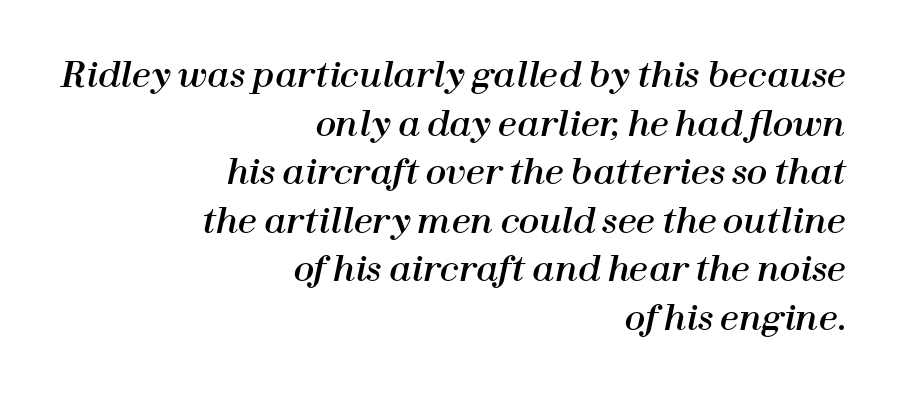
Q: Is the text italic (slanted)? A: Yes, it leans right by about 12 degrees.
Q: Is the text underlined? A: No.
Q: How is the paragraph aligned? A: Right-aligned.
Q: Is the spacing between letters normal or unusually wide? A: Normal.
Q: Is the spacing between lines tight, normal or loose? A: Normal.
Q: Width (condensed, normal, or wide)? A: Normal.
Q: Stroke contrast? A: High.
Q: x-height? A: Medium.
Q: Monospaced? A: No.
